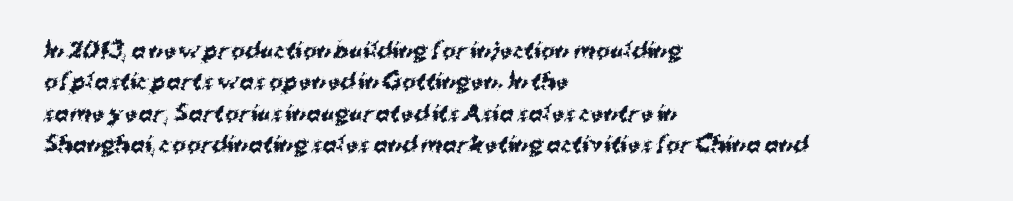
The image shows 21 px bold type; set left-aligned, normal line spacing (1.5x), normal letter spacing, not underlined.
